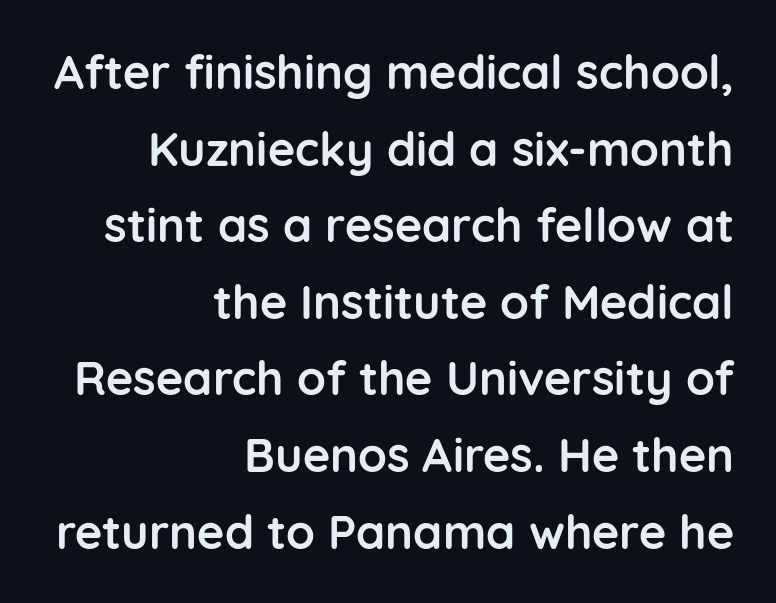
The image shows 47 px semibold sans-serif type, upright; set right-aligned, normal line spacing (1.63x), normal letter spacing, not underlined; low stroke contrast and a medium x-height.
